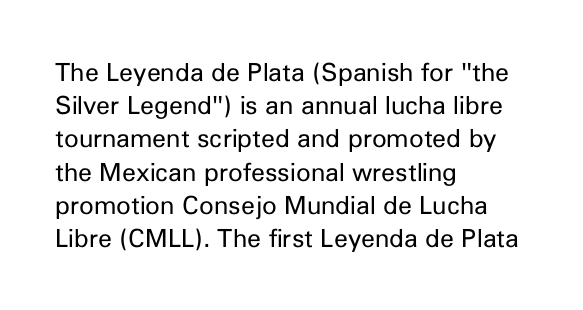
These lines sit exactly where default settings would place them. Decoration check: the copy has no underline. The typeface has the unassuming heft of standard copy or less. Horizontal alignment here is leftward, the default for most running prose.
